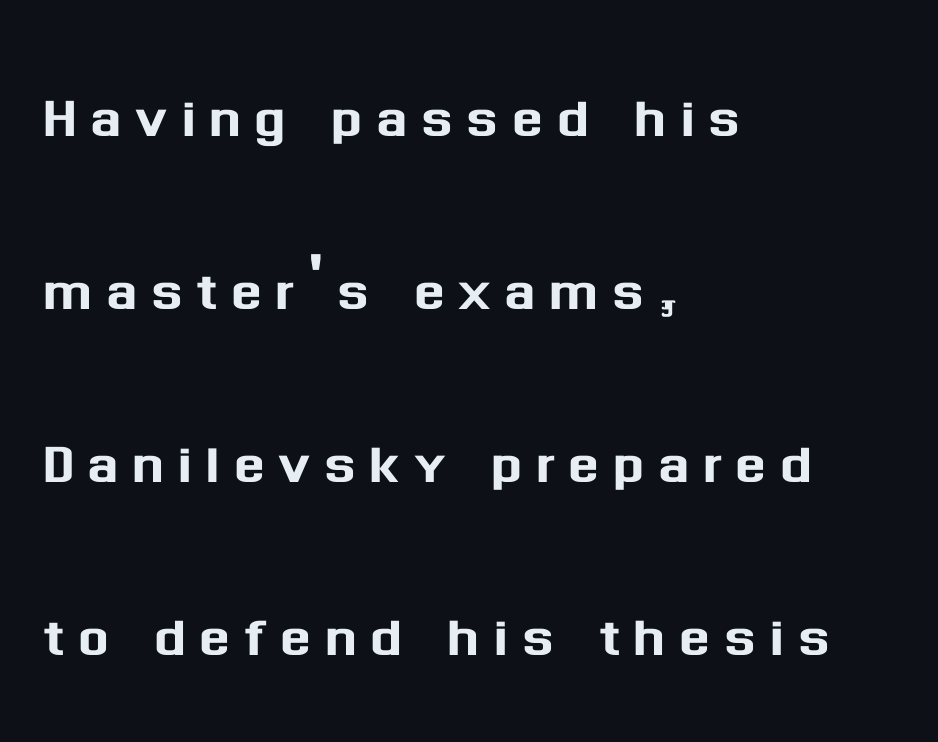
The image shows 73 px sans-serif type, upright; set left-aligned, loose line spacing (2.37x), not underlined; medium stroke contrast and a medium x-height.
